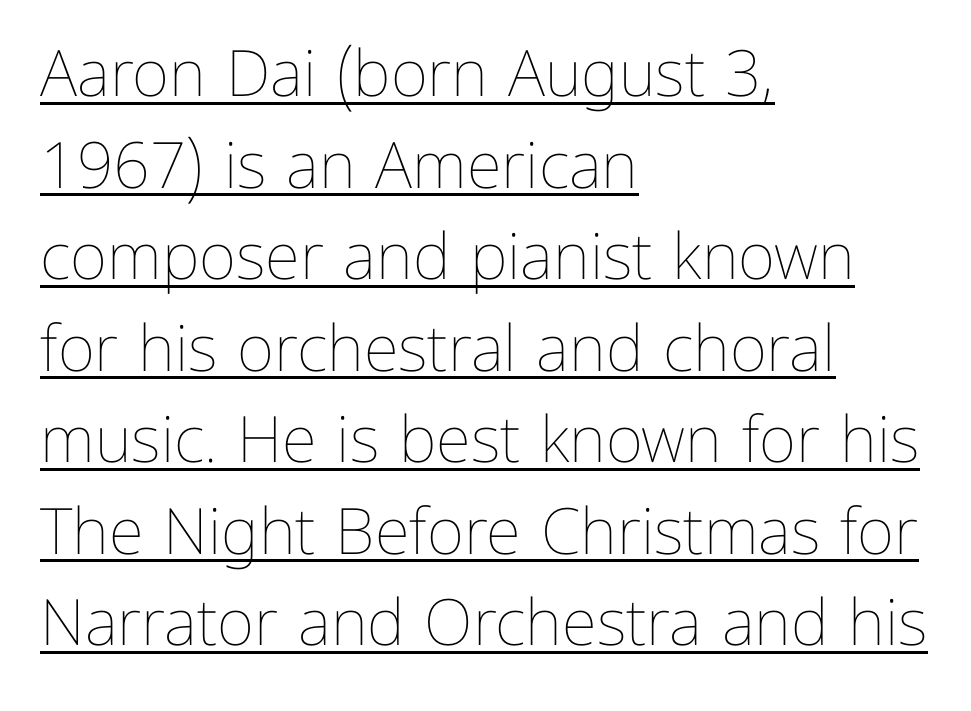
Q: Is the text bold? A: No.
Q: Is the text italic (slanted)? A: No, it is upright.
Q: Is the text underlined? A: Yes.
Q: How is the paragraph aligned? A: Left-aligned.
Q: Is the spacing between letters normal or unusually wide? A: Normal.
Q: Is the spacing between lines tight, normal or loose? A: Normal.
Q: Width (condensed, normal, or wide)? A: Normal.
Q: Stroke contrast? A: Low.
Q: x-height? A: Medium.
Q: Monospaced? A: No.
